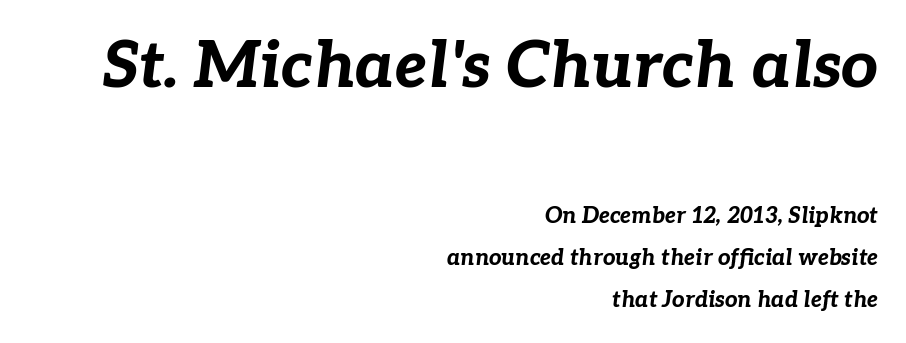
Q: Is the text bold? A: Yes.
Q: Is the text italic (slanted)? A: Yes, it leans right by about 7 degrees.
Q: Is the text underlined? A: No.
Q: How is the paragraph aligned? A: Right-aligned.
Q: Is the spacing between letters normal or unusually wide? A: Normal.
Q: Is the spacing between lines tight, normal or loose? A: Loose.
Q: Which block of text is set in a larger size, the first (top) or the second (bottom)? A: The first (top) one.
Q: Width (condensed, normal, or wide)? A: Normal.
Q: Stroke contrast? A: Low.
Q: x-height? A: Medium.
Q: Monospaced? A: No.
